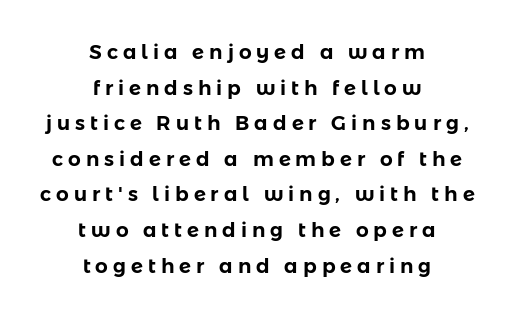
The image shows 20 px text type, upright; set centered, line spacing 1.78x, unusually wide letter spacing (+0.25 em), not underlined.
